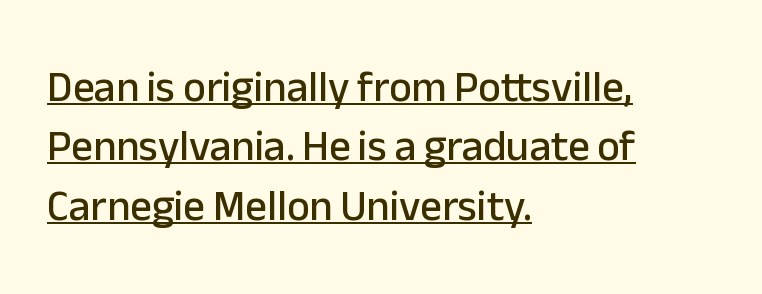
The image shows 43 px sans-serif type, upright; set left-aligned, normal line spacing (1.38x), normal letter spacing, underlined; low stroke contrast and a medium x-height.
